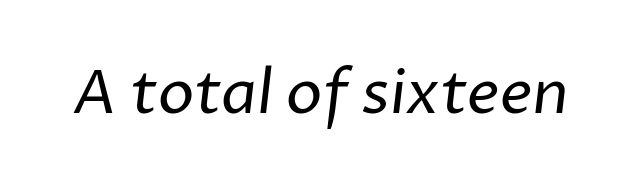
{"serif": "no", "bold": "no", "weight": "regular", "width": "normal", "stroke_contrast": "low", "x_height": "medium", "monospaced": "no", "underline": "no", "letter_spacing": "normal", "letter_spacing_em": 0.0, "glyph_px": 61}
